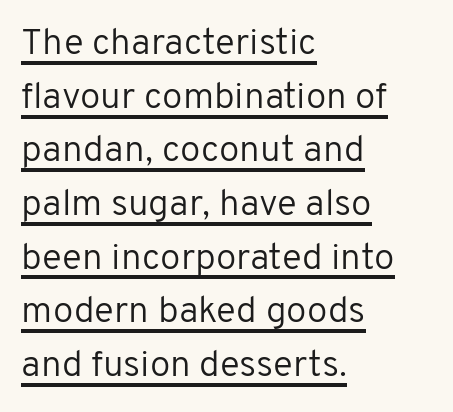
{"serif": "no", "italic": "no", "bold": "no", "weight": "regular", "width": "normal", "stroke_contrast": "low", "x_height": "medium", "monospaced": "no", "underline": "yes", "align": "left", "line_spacing": "normal", "line_spacing_ratio": 1.45, "letter_spacing": "normal", "letter_spacing_em": 0.0, "glyph_px": 37}
